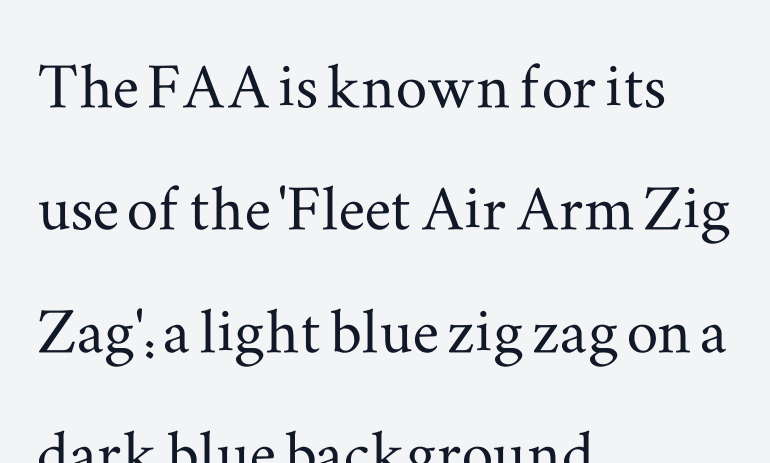
{"serif": "yes", "italic": "no", "width": "wide", "stroke_contrast": "medium", "x_height": "small", "monospaced": "no", "underline": "no", "align": "left", "line_spacing": "normal", "line_spacing_ratio": 1.55, "letter_spacing": "normal", "letter_spacing_em": 0.0, "glyph_px": 79}
